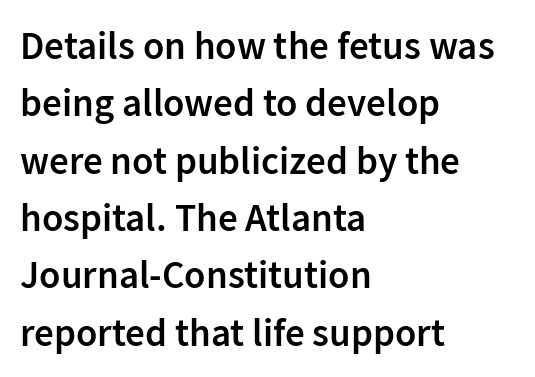
The image shows 39 px semibold sans-serif type, upright; set left-aligned, normal line spacing (1.47x), normal letter spacing, not underlined; low stroke contrast and a medium x-height.
